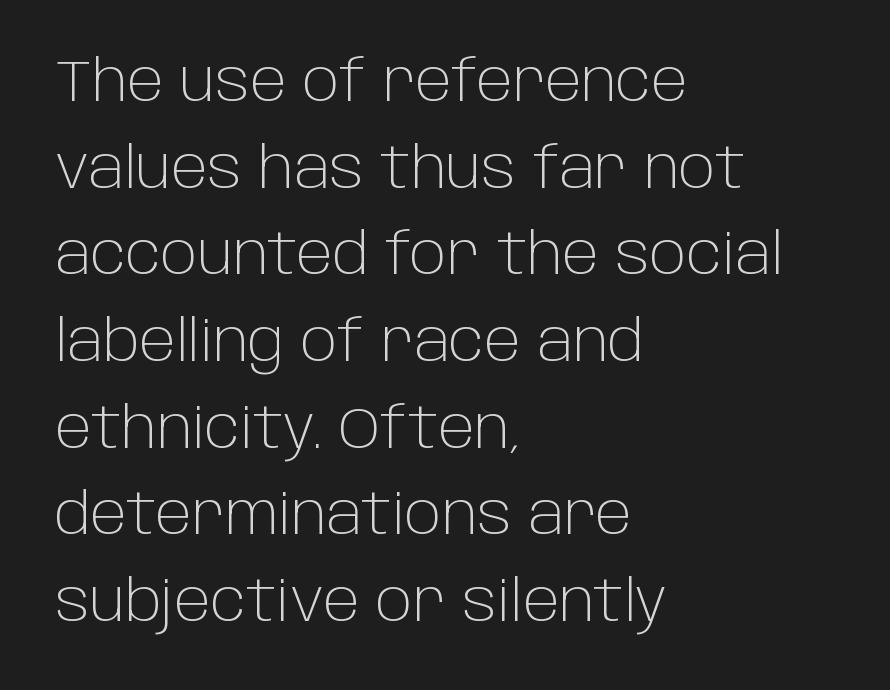
The image shows 57 px light sans-serif type, upright; set left-aligned, normal line spacing (1.52x), normal letter spacing, not underlined; low stroke contrast and a large x-height.
